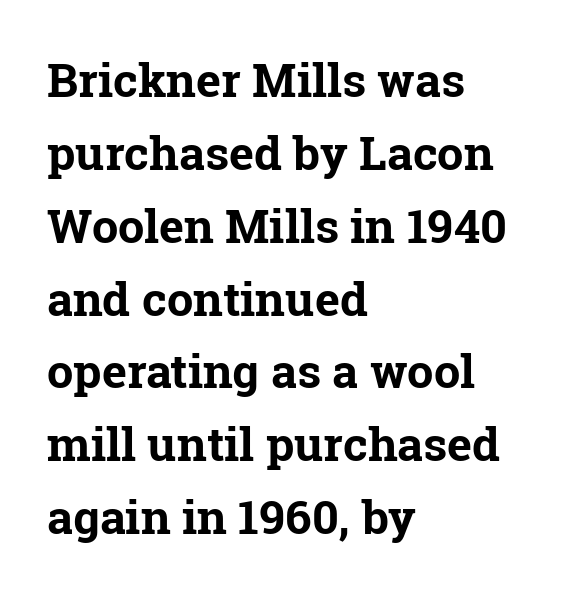
{"serif": "yes", "italic": "no", "bold": "yes", "weight": "bold", "width": "normal", "stroke_contrast": "low", "x_height": "medium", "monospaced": "no", "underline": "no", "align": "left", "line_spacing": "normal", "line_spacing_ratio": 1.55, "letter_spacing": "normal", "letter_spacing_em": 0.0, "glyph_px": 47}
